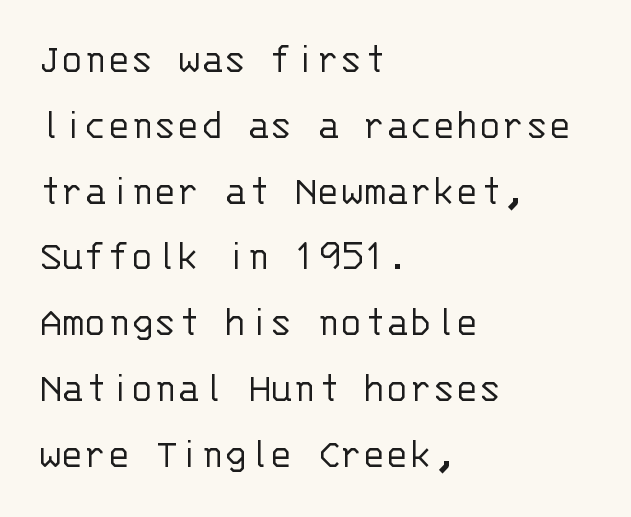
{"serif": "no", "italic": "no", "bold": "no", "weight": "light", "width": "normal", "stroke_contrast": "low", "x_height": "large", "monospaced": "yes", "underline": "no", "align": "left", "line_spacing": "normal", "line_spacing_ratio": 1.53, "letter_spacing": "normal", "letter_spacing_em": 0.0, "glyph_px": 43}
